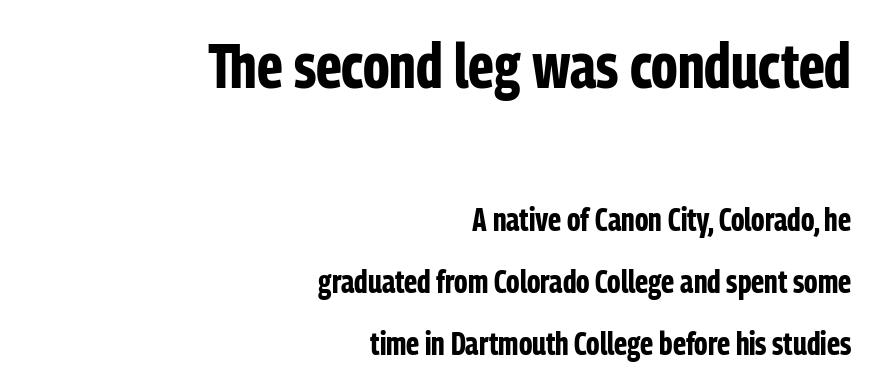
Underlining? Definitely not there. These words are printed bold, with thick strokes throughout. Posture: straight, roman, zero tilt. Typographically, this falls in the sans-serif category.
